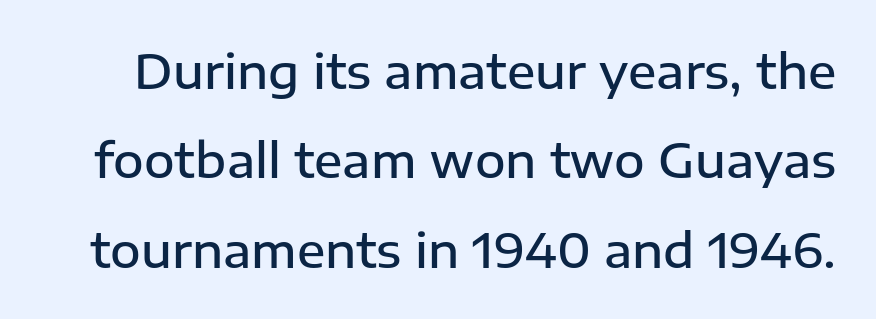
{"serif": "no", "italic": "no", "bold": "semi", "weight": "semibold", "width": "normal", "stroke_contrast": "low", "x_height": "medium", "monospaced": "no", "underline": "no", "line_spacing": "loose", "line_spacing_ratio": 1.9, "letter_spacing": "normal", "letter_spacing_em": 0.0, "glyph_px": 47}
